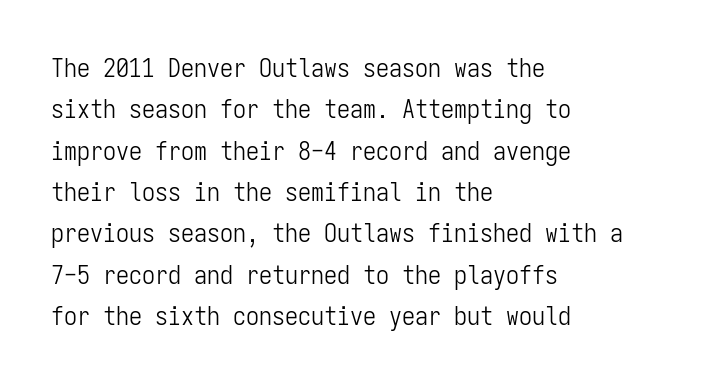
Q: Is the text bold? A: No.
Q: Is the text italic (slanted)? A: No, it is upright.
Q: Is the text underlined? A: No.
Q: How is the paragraph aligned? A: Left-aligned.
Q: Is the spacing between letters normal or unusually wide? A: Normal.
Q: Is the spacing between lines tight, normal or loose? A: Normal.
